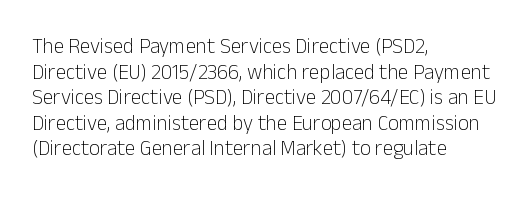
Does extra space separate the letters? No, they use regular spacing. The passage is arranged the way most books set body copy — flush left. The area under the type is left untouched. The face looks like a standard text weight, possibly lighter. Notice how the stems are strictly vertical — no italics here.
